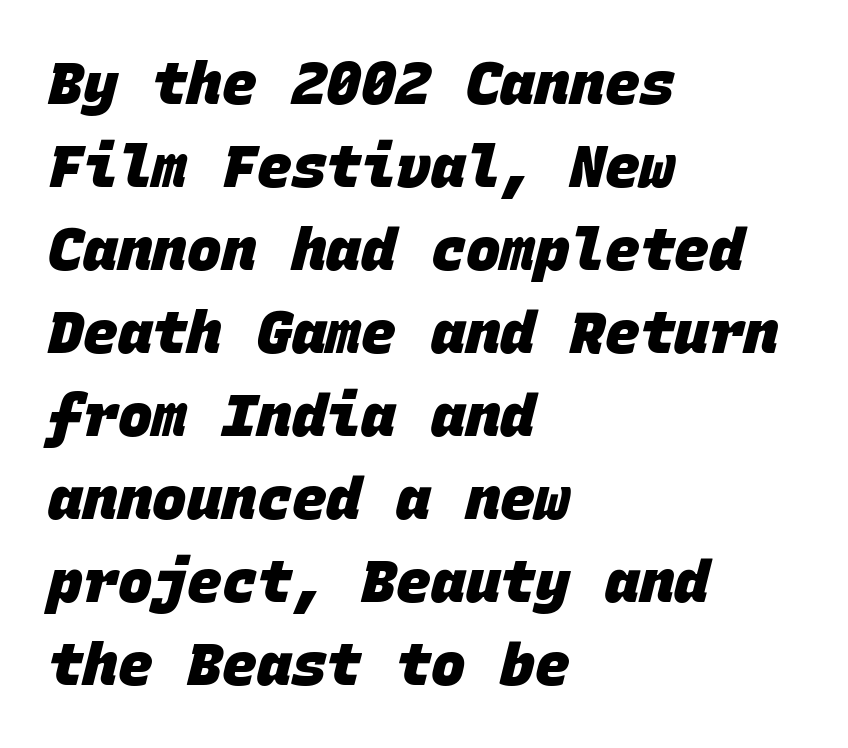
Q: Is the text bold? A: Yes.
Q: Is the typeface a serif or a sans-serif typeface? A: Sans-serif.
Q: Is the text underlined? A: No.
Q: How is the paragraph aligned? A: Left-aligned.
Q: Is the spacing between letters normal or unusually wide? A: Normal.
Q: Is the spacing between lines tight, normal or loose? A: Normal.
Q: Width (condensed, normal, or wide)? A: Normal.
Q: Stroke contrast? A: Low.
Q: x-height? A: Large.
Q: Monospaced? A: Yes.
